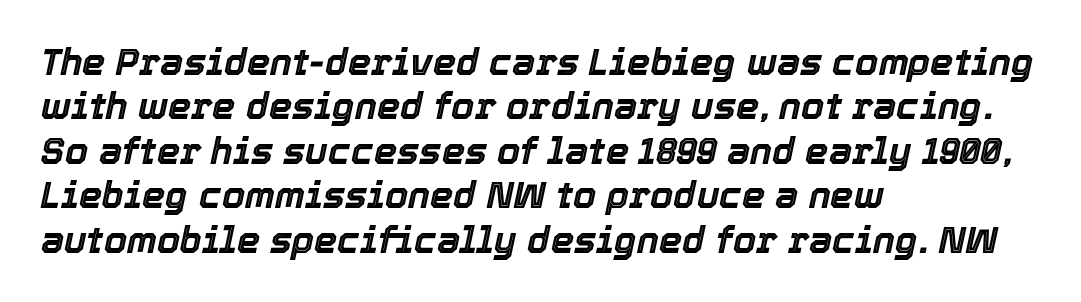
Q: Is the text italic (slanted)? A: Yes, it leans right by about 12 degrees.
Q: Is the text underlined? A: No.
Q: How is the paragraph aligned? A: Left-aligned.
Q: Is the spacing between letters normal or unusually wide? A: Normal.
Q: Width (condensed, normal, or wide)? A: Normal.
Q: x-height? A: Medium.
Q: Monospaced? A: No.
